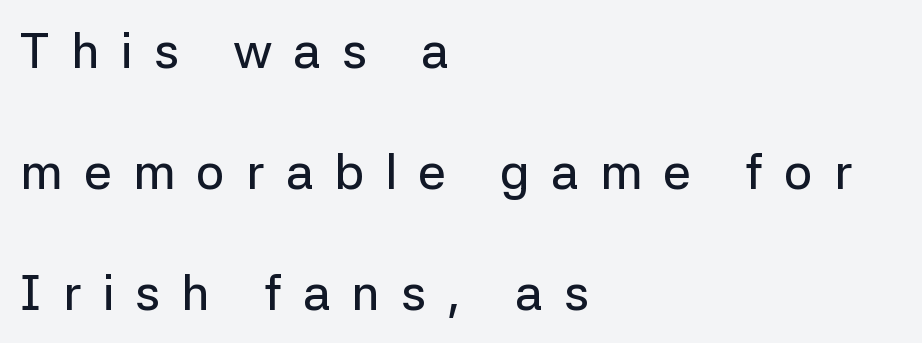
Q: Is the text italic (slanted)? A: No, it is upright.
Q: Is the typeface a serif or a sans-serif typeface? A: Sans-serif.
Q: Is the text underlined? A: No.
Q: How is the paragraph aligned? A: Left-aligned.
Q: Is the spacing between letters normal or unusually wide? A: Unusually wide.
Q: Is the spacing between lines tight, normal or loose? A: Loose.
Q: Width (condensed, normal, or wide)? A: Normal.
Q: Stroke contrast? A: Low.
Q: x-height? A: Medium.
Q: Monospaced? A: No.
